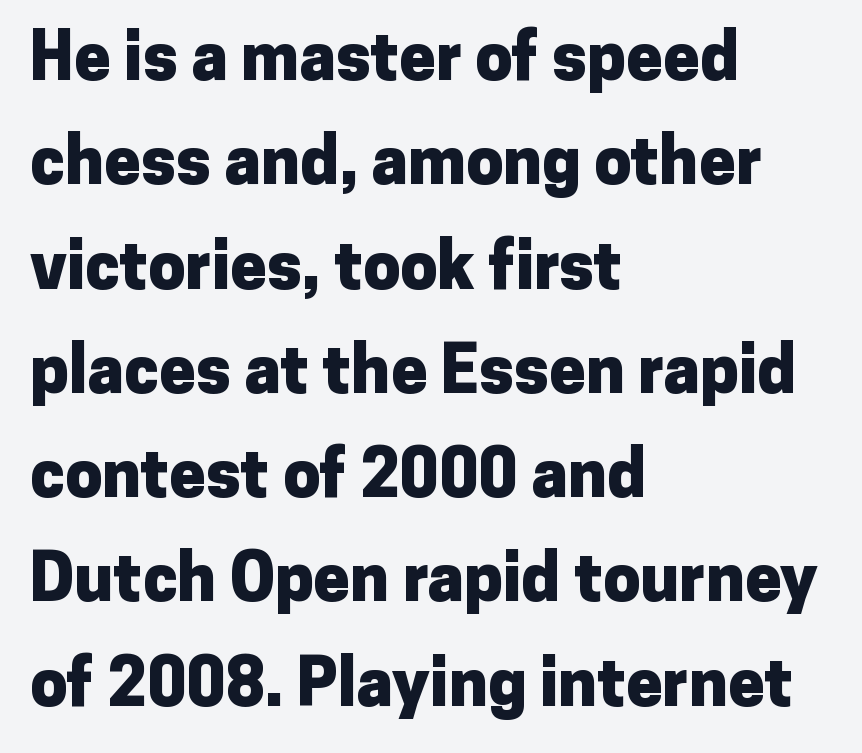
Tall strokes in this sample are plumb rather than angled. These lines keep a tight, regular rhythm from letter to letter. The baseline area is clear. Font category for this specimen: sans-serif.
